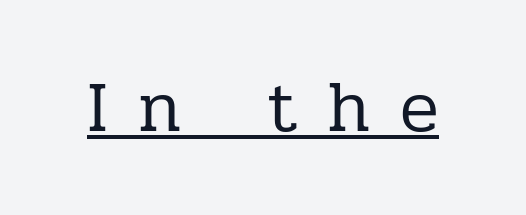
{"serif": "yes", "italic": "no", "bold": "no", "weight": "regular", "width": "normal", "stroke_contrast": "low", "x_height": "medium", "monospaced": "no", "underline": "yes", "letter_spacing": "wide", "letter_spacing_em": 0.41, "glyph_px": 72}
